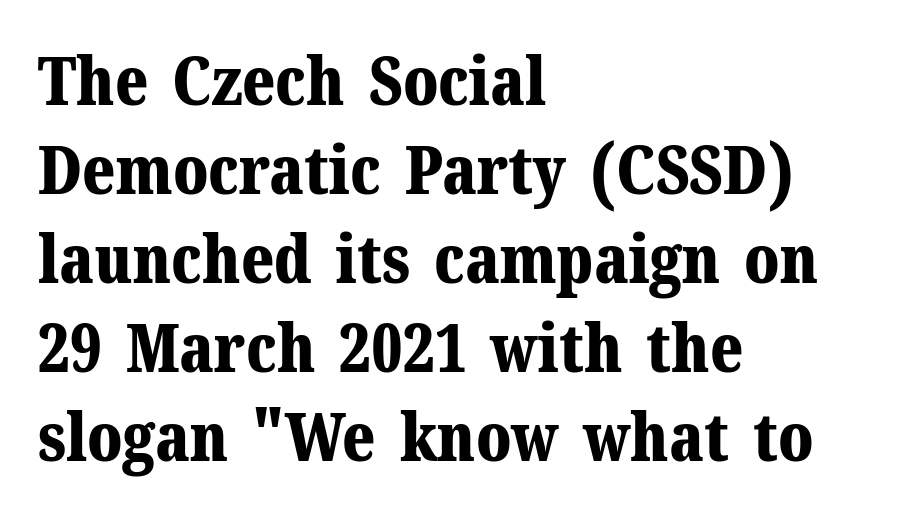
{"serif": "yes", "italic": "no", "bold": "yes", "weight": "bold", "width": "normal", "stroke_contrast": "medium", "x_height": "medium", "monospaced": "no", "underline": "no", "align": "left", "line_spacing": "normal", "line_spacing_ratio": 1.33, "letter_spacing": "normal", "letter_spacing_em": 0.0, "glyph_px": 67}
